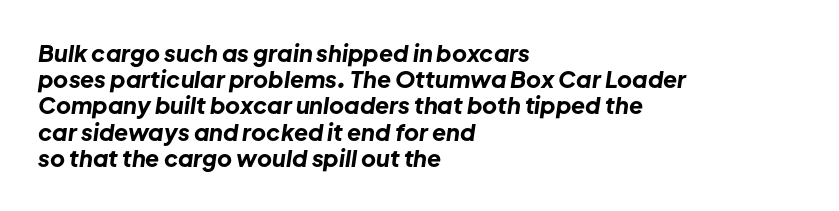
{"italic": "yes", "lean": "right", "slant_degrees": 8, "bold": "yes", "underline": "no", "align": "left", "line_spacing": "tight", "line_spacing_ratio": 1.14, "letter_spacing": "normal", "letter_spacing_em": 0.0, "glyph_px": 23}
